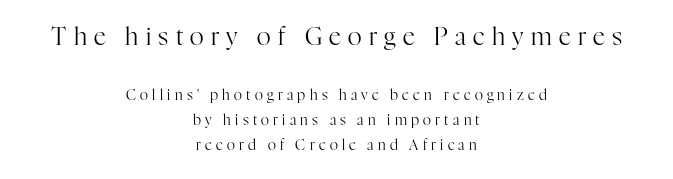
Q: Is the text bold? A: No.
Q: Is the text italic (slanted)? A: No, it is upright.
Q: Is the text underlined? A: No.
Q: How is the paragraph aligned? A: Centered.
Q: Is the spacing between letters normal or unusually wide? A: Unusually wide.
Q: Which block of text is set in a larger size, the first (top) or the second (bottom)? A: The first (top) one.
